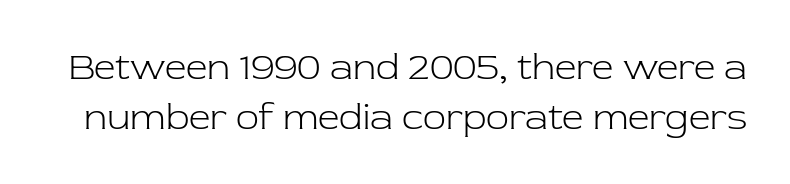
Serifs: yes, visible at the terminals of the letterforms. Check the space under the baseline: it is left empty. Each word holds together tightly as a unit, with standard inter-letter gaps. If you measured baseline to baseline, you'd find a middling distance. Proportional: the letters do not fall into vertical columns.
